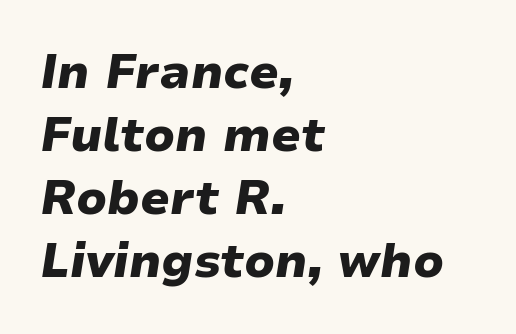
The image shows 47 px heavy, wide type, italic (leaning right); set left-aligned, normal line spacing (1.34x), normal letter spacing, not underlined; low stroke contrast and a medium x-height.
